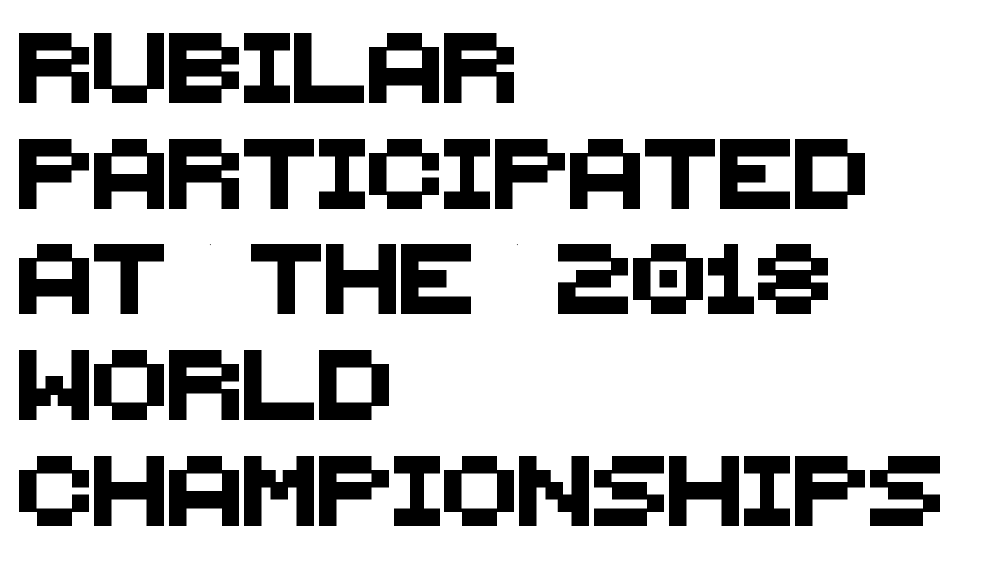
{"serif": "no", "width": "normal", "stroke_contrast": "medium", "x_height": "large", "monospaced": "no", "underline": "no", "align": "left", "line_spacing": "normal", "line_spacing_ratio": 1.51, "letter_spacing": "normal", "letter_spacing_em": 0.0, "glyph_px": 70}
